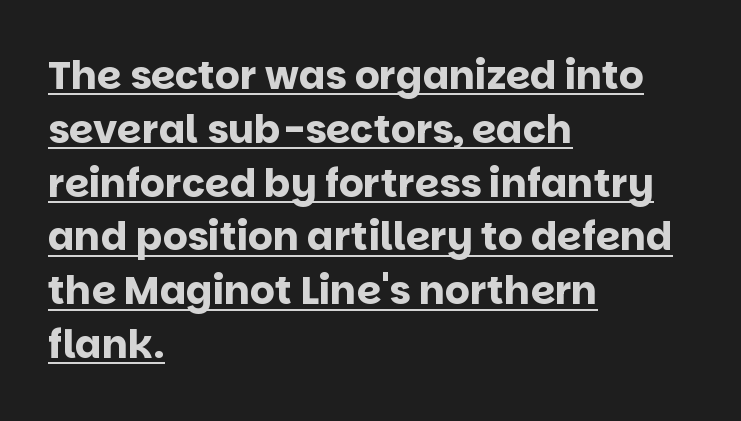
{"serif": "no", "italic": "no", "bold": "yes", "weight": "bold", "width": "normal", "stroke_contrast": "low", "x_height": "large", "monospaced": "no", "underline": "yes", "align": "left", "line_spacing": "normal", "line_spacing_ratio": 1.38, "letter_spacing": "normal", "letter_spacing_em": 0.0, "glyph_px": 39}
